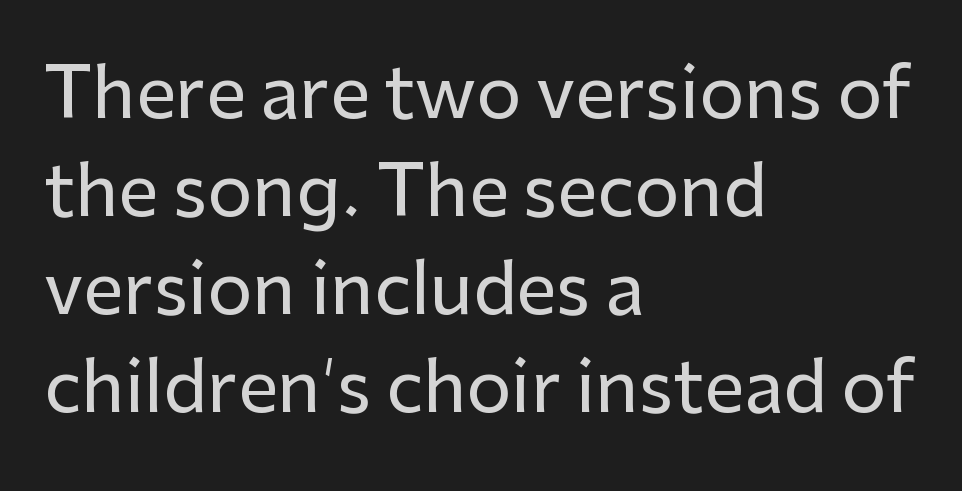
Q: Is the text italic (slanted)? A: No, it is upright.
Q: Is the typeface a serif or a sans-serif typeface? A: Sans-serif.
Q: Is the text underlined? A: No.
Q: How is the paragraph aligned? A: Left-aligned.
Q: Is the spacing between letters normal or unusually wide? A: Normal.
Q: Is the spacing between lines tight, normal or loose? A: Normal.
Q: Width (condensed, normal, or wide)? A: Normal.
Q: Stroke contrast? A: Low.
Q: x-height? A: Medium.
Q: Monospaced? A: No.
